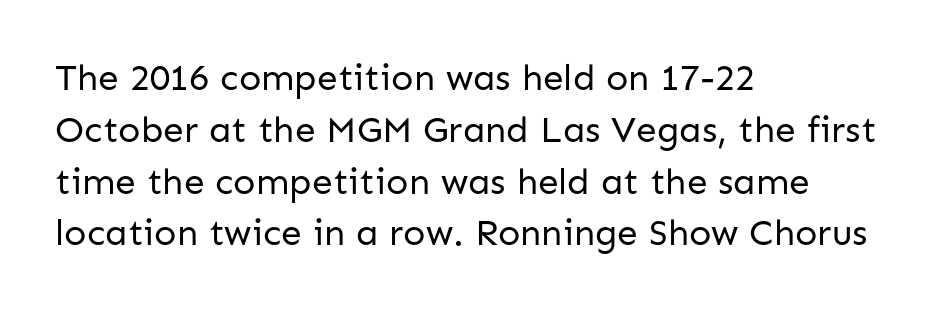
{"serif": "no", "italic": "no", "bold": "no", "weight": "regular", "width": "normal", "stroke_contrast": "low", "x_height": "medium", "monospaced": "no", "underline": "no", "align": "left", "line_spacing": "normal", "line_spacing_ratio": 1.4, "letter_spacing": "normal", "letter_spacing_em": 0.0, "glyph_px": 37}
